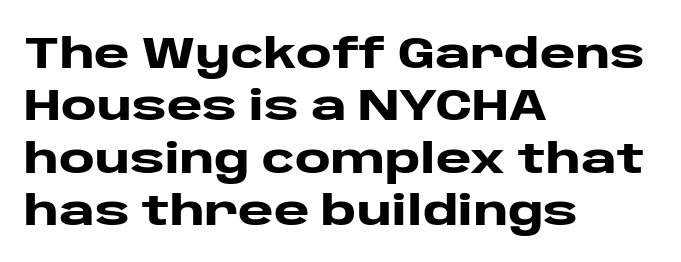
Q: Is the text bold? A: Yes.
Q: Is the text italic (slanted)? A: No, it is upright.
Q: Is the typeface a serif or a sans-serif typeface? A: Sans-serif.
Q: Is the text underlined? A: No.
Q: How is the paragraph aligned? A: Left-aligned.
Q: Is the spacing between letters normal or unusually wide? A: Normal.
Q: Width (condensed, normal, or wide)? A: Wide.
Q: Stroke contrast? A: Low.
Q: x-height? A: Large.
Q: Monospaced? A: No.
